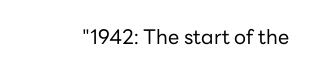
The image shows 20 px text type, upright; set normal letter spacing, not underlined.
